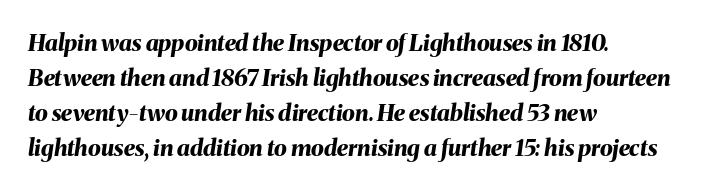
Reading down the block, your eye returns to a fixed left position each line. Descenders are the only things crossing below the line. Compared with typical body copy, the letter spacing here is the same. There's an unmistakable incline to the writing here. Set as a true bold cut, around the 700 mark. A typesetter would call this leading conventional body-copy spacing.
